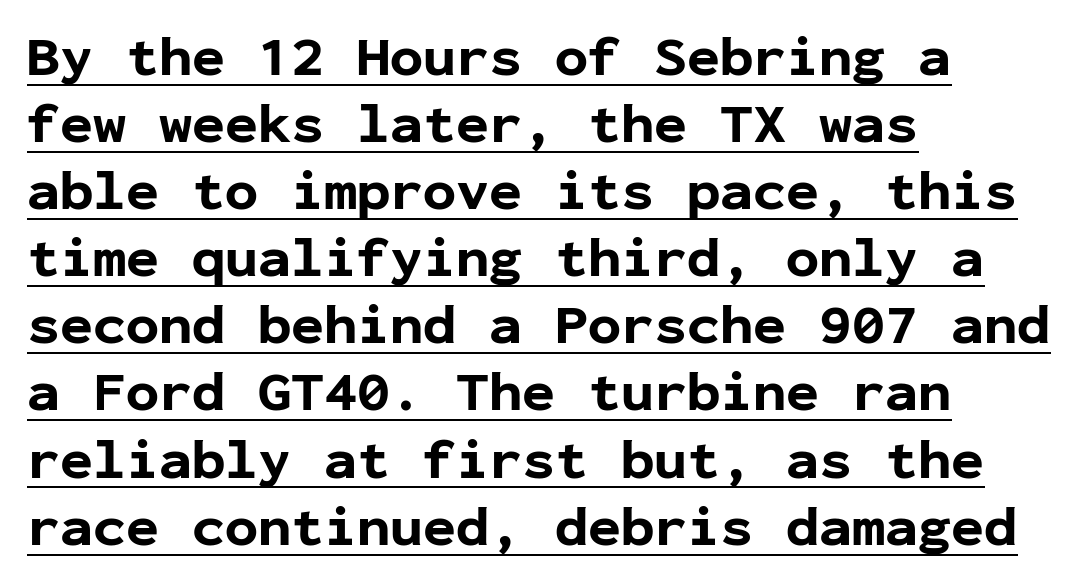
The image shows 55 px bold sans-serif type, upright, monospaced; set left-aligned, line spacing 1.22x, normal letter spacing, underlined; low stroke contrast and a medium x-height.
